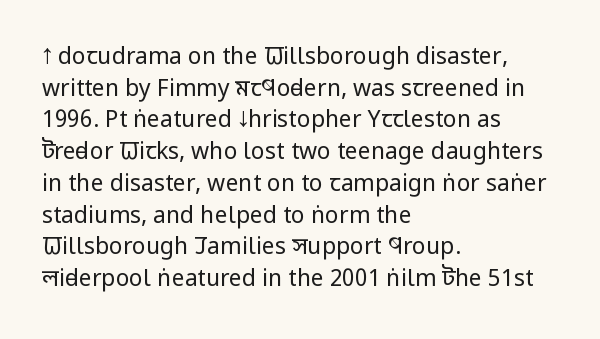
Q: Is the text bold? A: No.
Q: Is the text italic (slanted)? A: No, it is upright.
Q: Is the text underlined? A: No.
Q: How is the paragraph aligned? A: Left-aligned.
Q: Is the spacing between letters normal or unusually wide? A: Normal.
Q: Is the spacing between lines tight, normal or loose? A: Normal.
